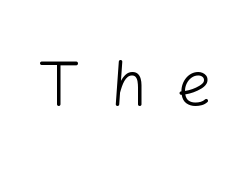
Underlining? Definitely not there. Here the designer chose a conventional face with non-uniform glyph widths. It's the straight-up-and-down kind of type. Honestly, the letter spacing is so wide it's the main thing you notice. What kind of face is this? One without serifs — a sans.
